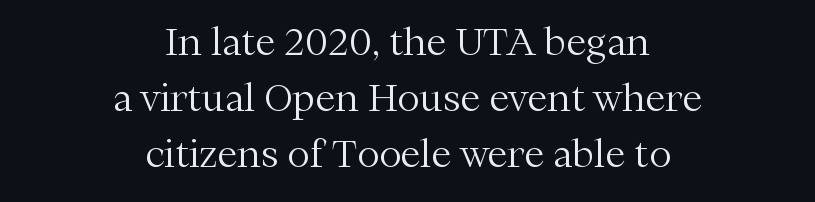
Q: Is the text bold? A: No.
Q: Is the text italic (slanted)? A: No, it is upright.
Q: Is the typeface a serif or a sans-serif typeface? A: Serif.
Q: Is the text underlined? A: No.
Q: How is the paragraph aligned? A: Centered.
Q: Is the spacing between letters normal or unusually wide? A: Normal.
Q: Is the spacing between lines tight, normal or loose? A: Normal.
Q: Width (condensed, normal, or wide)? A: Normal.
Q: Stroke contrast? A: Medium.
Q: x-height? A: Medium.
Q: Monospaced? A: No.
